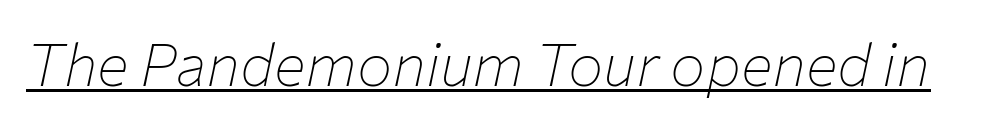
{"italic": "yes", "lean": "right", "slant_degrees": 12, "bold": "no", "weight": "thin", "width": "normal", "stroke_contrast": "low", "x_height": "medium", "monospaced": "no", "underline": "yes", "letter_spacing": "normal", "letter_spacing_em": 0.0, "glyph_px": 59}
